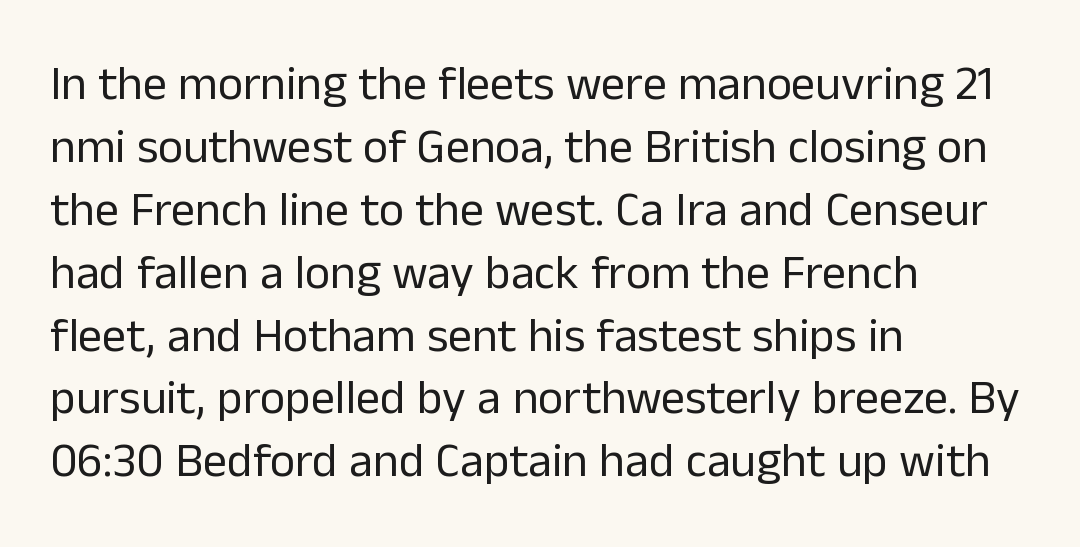
The image shows 48 px regular-weight sans-serif type, upright; set left-aligned, normal line spacing (1.31x), normal letter spacing, not underlined; low stroke contrast and a medium x-height.
